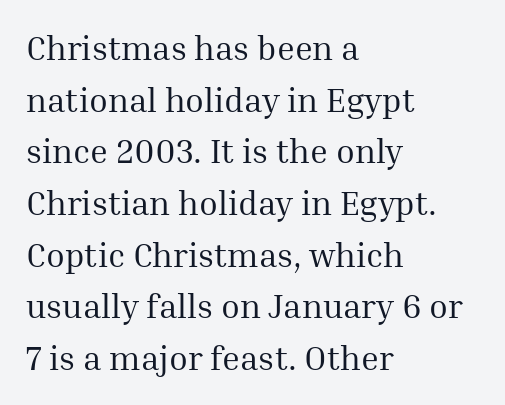
{"serif": "yes", "italic": "no", "bold": "no", "weight": "regular", "width": "normal", "stroke_contrast": "medium", "x_height": "medium", "monospaced": "no", "underline": "no", "align": "left", "line_spacing": "normal", "line_spacing_ratio": 1.52, "letter_spacing": "normal", "letter_spacing_em": 0.0, "glyph_px": 34}
